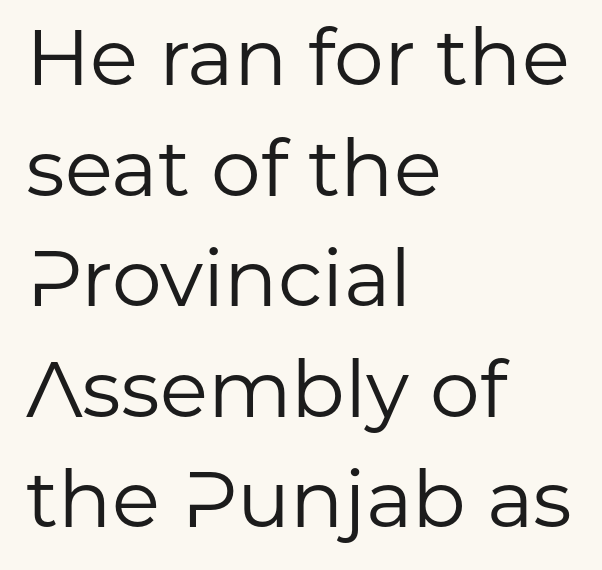
Here the designer chose a conventional face with non-uniform glyph widths. Glance below the letters and you will spot only blank space. When letters stand straight like this, we call the style roman or upright. Every row of glyphs begins at an identical x-position on the left.
